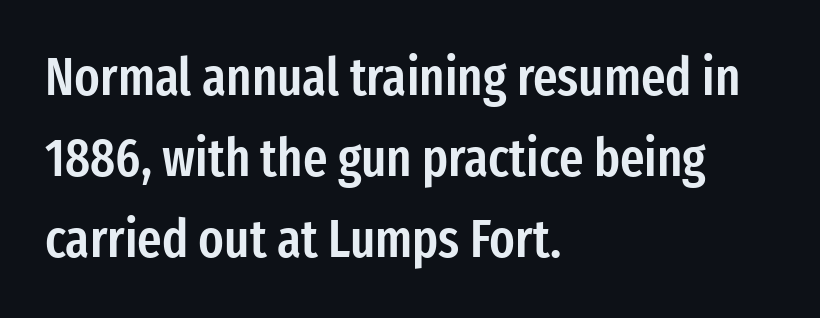
Q: Is the text bold? A: Semi-bold.
Q: Is the text italic (slanted)? A: No, it is upright.
Q: Is the typeface a serif or a sans-serif typeface? A: Sans-serif.
Q: Is the text underlined? A: No.
Q: How is the paragraph aligned? A: Left-aligned.
Q: Is the spacing between letters normal or unusually wide? A: Normal.
Q: Is the spacing between lines tight, normal or loose? A: Normal.
Q: Width (condensed, normal, or wide)? A: Condensed.
Q: Stroke contrast? A: Low.
Q: x-height? A: Medium.
Q: Monospaced? A: No.
